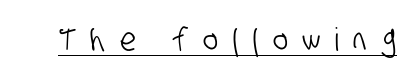
{"serif": "no", "width": "condensed", "stroke_contrast": "low", "x_height": "large", "monospaced": "no", "underline": "yes", "letter_spacing": "wide", "letter_spacing_em": 0.45, "glyph_px": 32}
